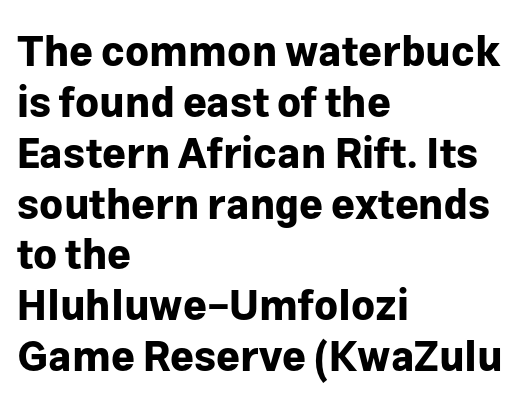
Q: Is the text bold? A: Yes.
Q: Is the text italic (slanted)? A: No, it is upright.
Q: Is the typeface a serif or a sans-serif typeface? A: Sans-serif.
Q: Is the text underlined? A: No.
Q: How is the paragraph aligned? A: Left-aligned.
Q: Is the spacing between letters normal or unusually wide? A: Normal.
Q: Width (condensed, normal, or wide)? A: Normal.
Q: Stroke contrast? A: Low.
Q: x-height? A: Medium.
Q: Monospaced? A: No.
